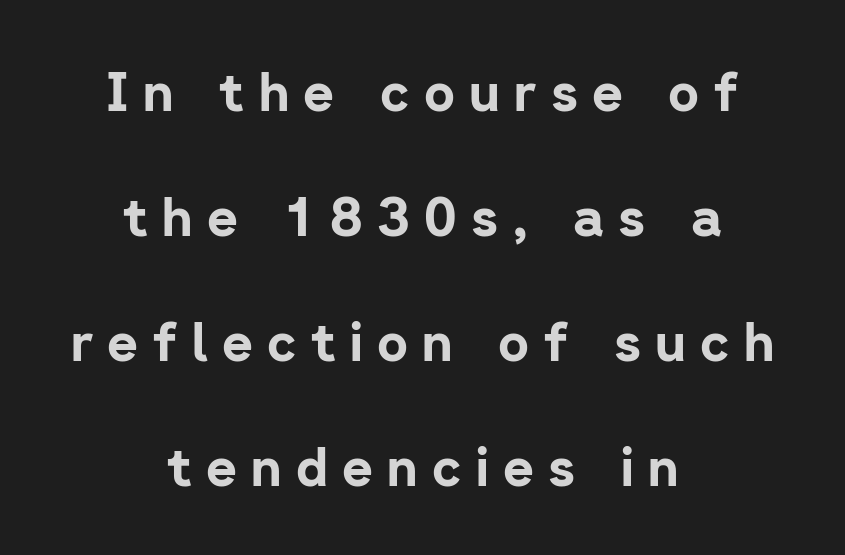
The image shows 53 px bold sans-serif type, upright; set centered, loose line spacing (2.36x), unusually wide letter spacing (+0.27 em), not underlined; low stroke contrast and a medium x-height.
